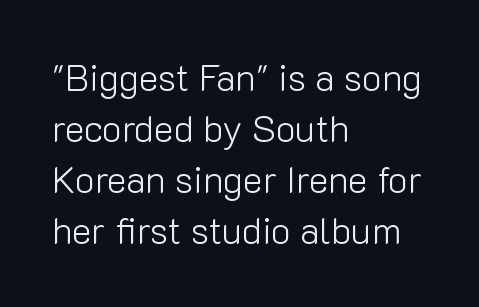
{"serif": "no", "italic": "no", "bold": "no", "weight": "light", "width": "normal", "stroke_contrast": "low", "x_height": "medium", "monospaced": "no", "underline": "no", "align": "left", "line_spacing": "normal", "line_spacing_ratio": 1.38, "letter_spacing": "normal", "letter_spacing_em": 0.0, "glyph_px": 37}
